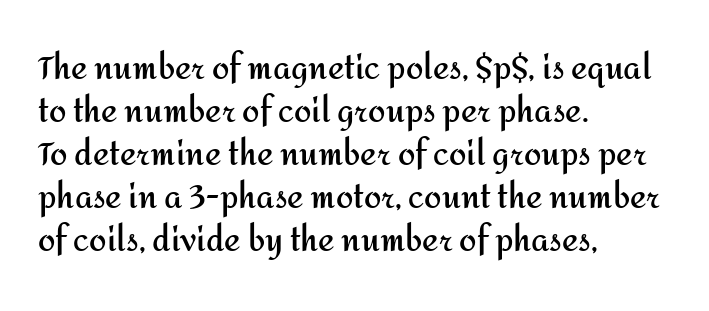
This sample uses an upright cut, with every glyph sitting square on the baseline. Serifs: no, the terminals of the letterforms are clean. Evenly set lines give the paragraph a standard silhouette. Honestly, the letter spacing is just normal — you wouldn't notice it. Character widths vary here, with narrow letters taking less room than wide ones. Alignment: flush left.
